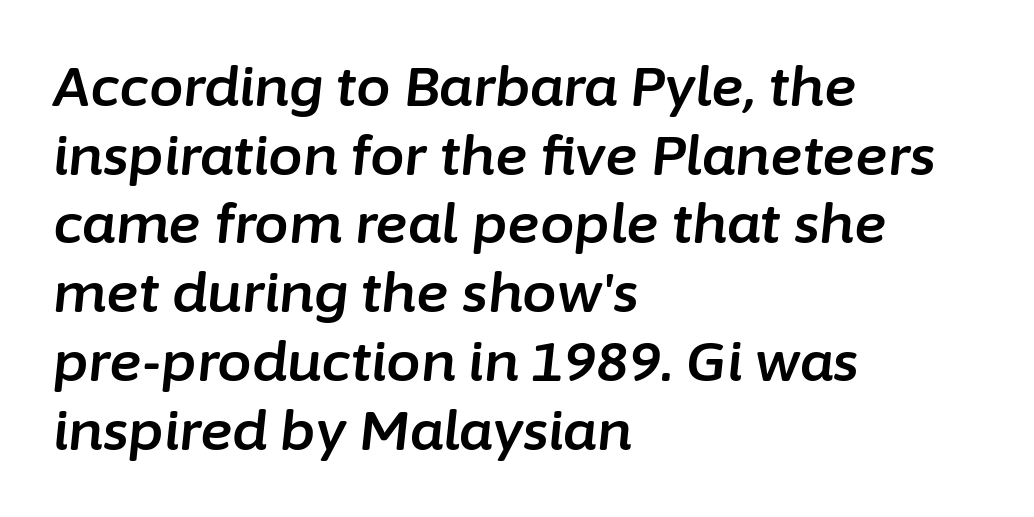
In terms of posture, this sample is oblique. Is the letter spacing exaggerated? No — it looks like the ordinary default. This block has exactly the height ordinary leading produces. The compositor pushed each line to the left boundary. The words here are not underlined. This sample has the flowing, uneven cadence of proportional lettering.
